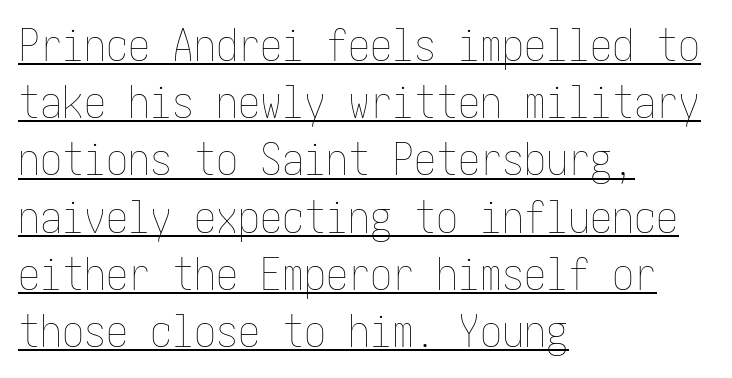
This rendering leaves character spacing at its baseline value. Vertical stems look standard width or narrower in stroke. A classic flush-left, rag-right setting is used for this passage. How would I describe the line gaps? Plain and ordinary. Tall strokes in this sample are plumb rather than angled.
